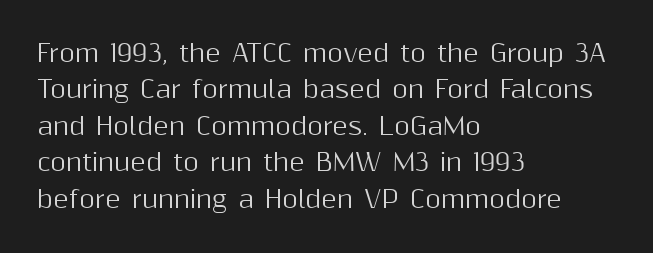
The image shows 24 px text type, upright; set left-aligned, normal line spacing (1.52x), normal letter spacing, not underlined.
